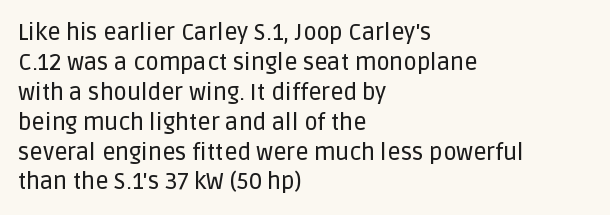
The image shows 23 px text type, upright; set left-aligned, normal line spacing (1.3x), normal letter spacing, not underlined.
